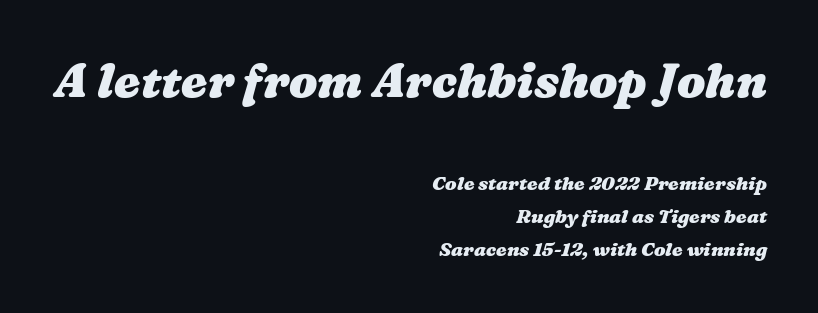
{"bold": "yes", "weight": "heavy", "width": "wide", "stroke_contrast": "medium", "x_height": "medium", "monospaced": "no", "underline": "no", "align": "right", "line_spacing_ratio": 1.75, "letter_spacing": "normal", "letter_spacing_em": 0.0, "larger_block": "first", "size_ratio": 2.47, "glyph_px": 47}
